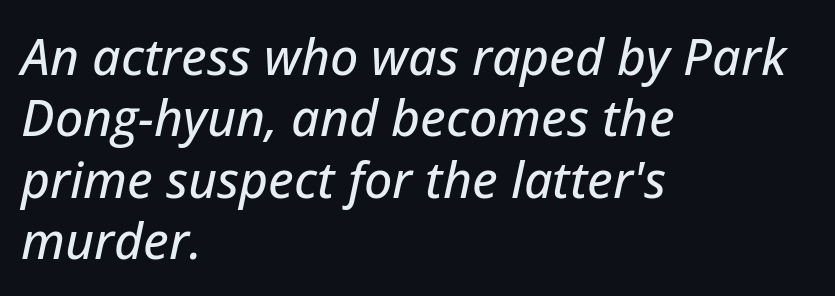
Quick note: underline off. Tracking value appears to be zero — textbook default spacing. Looking at the ascenders, they clearly lean. Is this a fixed-width face? No — the glyphs have proportional, varying widths. Visually the block forms a straight wall on the left and a jagged coastline on the right.
